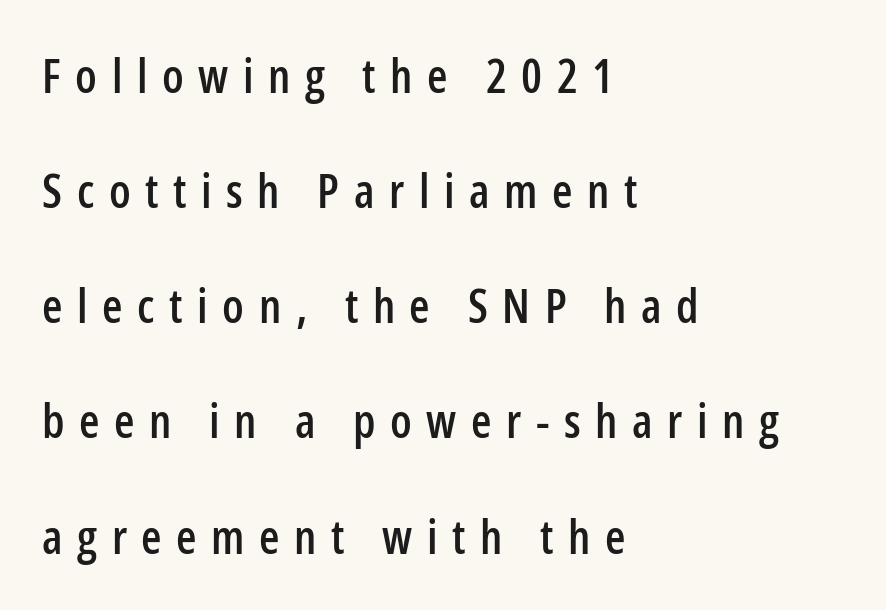
The image shows 47 px condensed sans-serif type, upright; set left-aligned, loose line spacing (2.45x), unusually wide letter spacing (+0.31 em), not underlined; low stroke contrast and a medium x-height.
